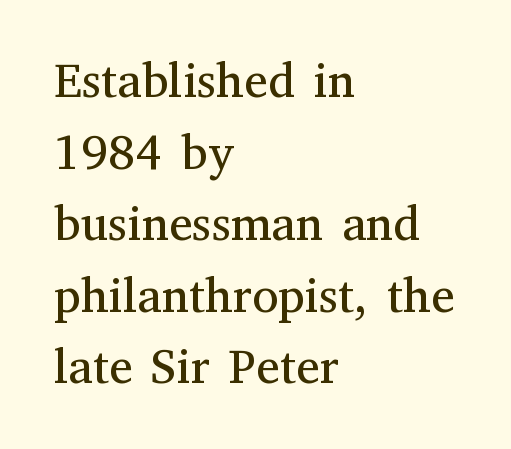
{"serif": "yes", "italic": "no", "bold": "no", "weight": "regular", "width": "normal", "stroke_contrast": "medium", "x_height": "medium", "monospaced": "no", "underline": "no", "align": "left", "line_spacing": "normal", "line_spacing_ratio": 1.49, "letter_spacing": "normal", "letter_spacing_em": 0.0, "glyph_px": 48}
